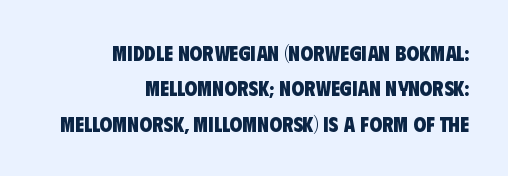
{"bold": "yes", "underline": "no", "align": "right", "line_spacing": "normal", "line_spacing_ratio": 1.69, "letter_spacing": "normal", "letter_spacing_em": 0.0, "glyph_px": 21}
